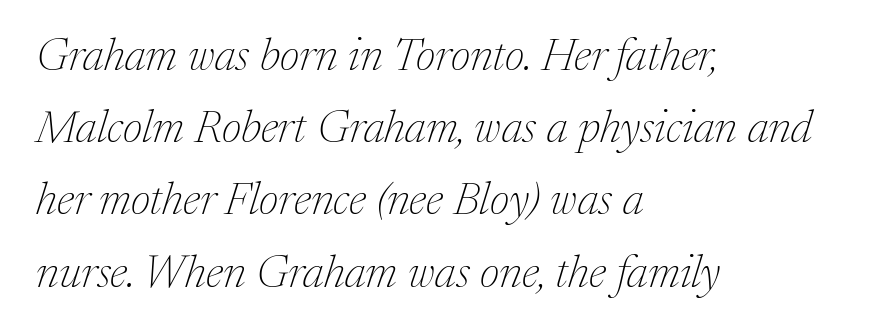
Q: Is the text bold? A: No.
Q: Is the text italic (slanted)? A: Yes, it leans right by about 17 degrees.
Q: Is the typeface a serif or a sans-serif typeface? A: Serif.
Q: Is the text underlined? A: No.
Q: How is the paragraph aligned? A: Left-aligned.
Q: Is the spacing between letters normal or unusually wide? A: Normal.
Q: Is the spacing between lines tight, normal or loose? A: Normal.
Q: Width (condensed, normal, or wide)? A: Normal.
Q: Stroke contrast? A: Medium.
Q: x-height? A: Medium.
Q: Monospaced? A: No.
